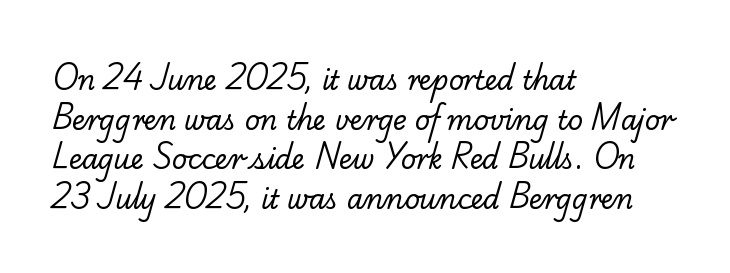
The image shows 26 px text type; set left-aligned, normal line spacing (1.52x), normal letter spacing, not underlined.
